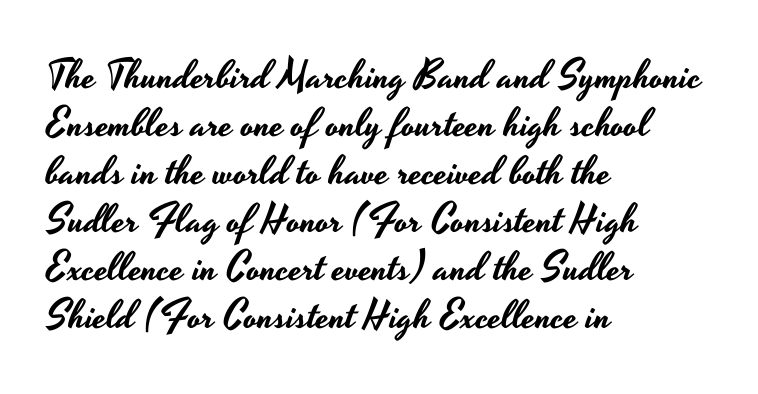
Words appear dense and cohesive because spacing is normal. Layout note: lines flush left. Descenders are the only things crossing below the line. The rendering shows plain stroke endings on the letterforms — a sans-serif design. Here the designer chose a conventional face with non-uniform glyph widths.
